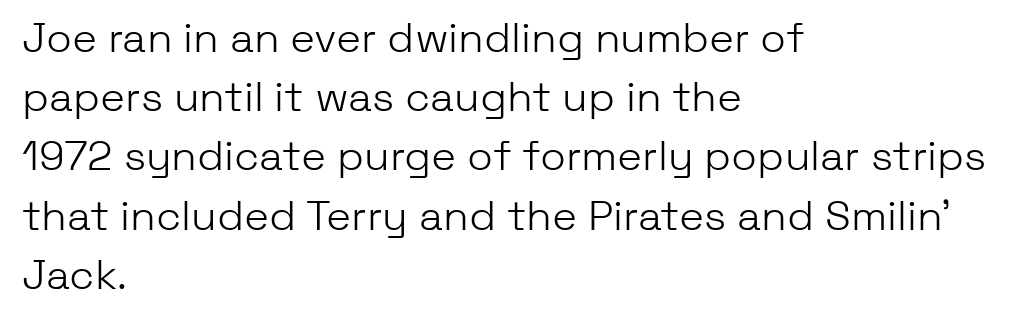
Q: Is the text bold? A: No.
Q: Is the text italic (slanted)? A: No, it is upright.
Q: Is the typeface a serif or a sans-serif typeface? A: Sans-serif.
Q: Is the text underlined? A: No.
Q: How is the paragraph aligned? A: Left-aligned.
Q: Is the spacing between letters normal or unusually wide? A: Normal.
Q: Is the spacing between lines tight, normal or loose? A: Normal.
Q: Width (condensed, normal, or wide)? A: Normal.
Q: Stroke contrast? A: Low.
Q: x-height? A: Medium.
Q: Monospaced? A: No.
